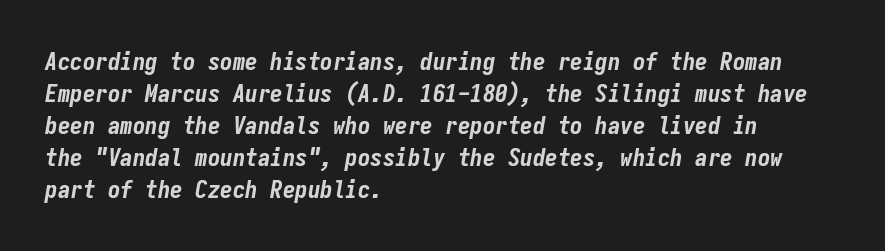
{"italic": "yes", "lean": "right", "slant_degrees": 9, "bold": "yes", "underline": "no", "align": "left", "line_spacing": "normal", "line_spacing_ratio": 1.28, "letter_spacing": "normal", "letter_spacing_em": 0.0, "glyph_px": 25}
